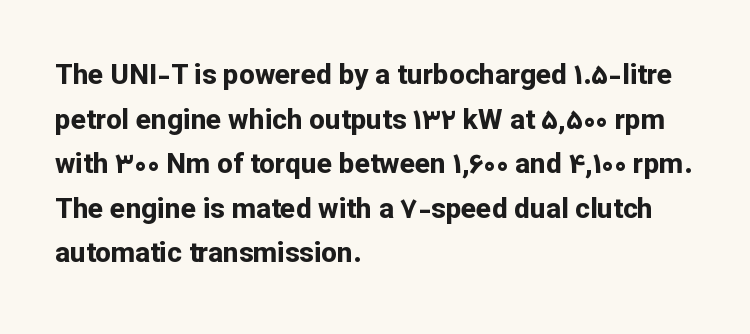
Here the glyphs are tracked normally, forming tight word shapes. On the weight axis this lands at bold, roughly 700. The type sits square on the baseline with zero lean. This rendering employs a face without finishing strokes, i.e., a sans-serif. Note the varied advance widths — an 'i' is clearly narrower than an 'm'. Baseline-to-baseline distance is the conventional proportion of letter height.
